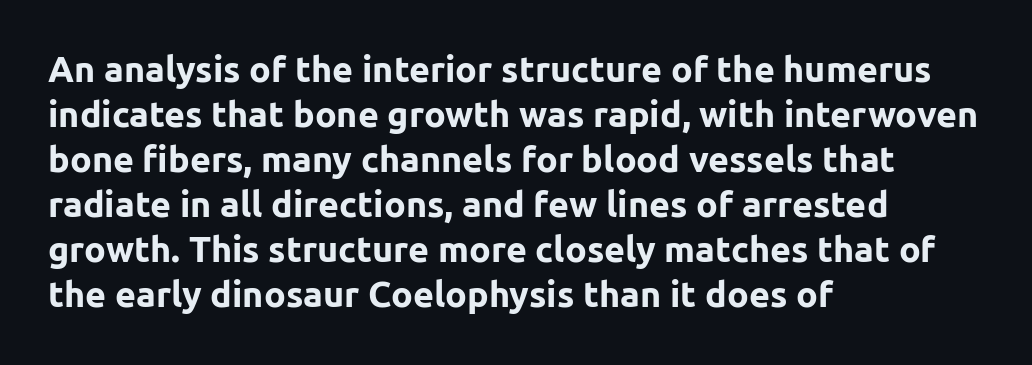
The image shows 36 px bold sans-serif type, upright; set left-aligned, normal line spacing (1.25x), normal letter spacing, not underlined; low stroke contrast and a medium x-height.
